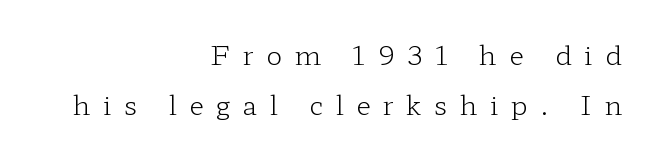
{"italic": "no", "bold": "no", "underline": "no", "align": "right", "line_spacing_ratio": 1.85, "letter_spacing": "wide", "letter_spacing_em": 0.46, "glyph_px": 27}
